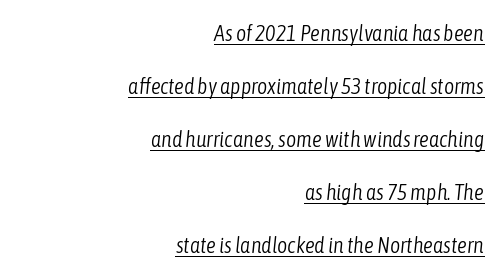
The image shows 22 px text type, italic (leaning right); set right-aligned, loose line spacing (2.41x), normal letter spacing, underlined.
